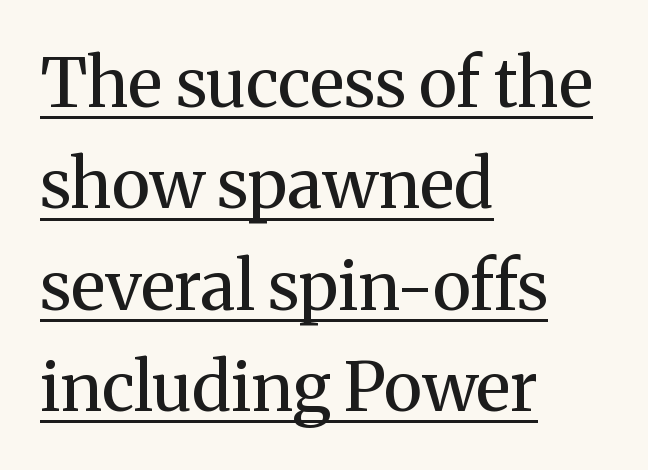
{"serif": "yes", "italic": "no", "bold": "no", "weight": "regular", "width": "normal", "stroke_contrast": "medium", "x_height": "medium", "monospaced": "no", "underline": "yes", "align": "left", "line_spacing": "normal", "line_spacing_ratio": 1.49, "letter_spacing": "normal", "letter_spacing_em": 0.0, "glyph_px": 68}
